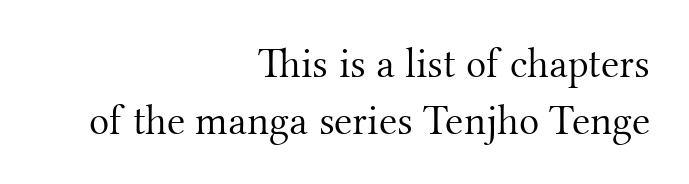
Q: Is the text bold? A: No.
Q: Is the text italic (slanted)? A: No, it is upright.
Q: Is the typeface a serif or a sans-serif typeface? A: Serif.
Q: Is the text underlined? A: No.
Q: How is the paragraph aligned? A: Right-aligned.
Q: Is the spacing between letters normal or unusually wide? A: Normal.
Q: Is the spacing between lines tight, normal or loose? A: Normal.
Q: Width (condensed, normal, or wide)? A: Normal.
Q: Stroke contrast? A: Medium.
Q: x-height? A: Small.
Q: Monospaced? A: No.
